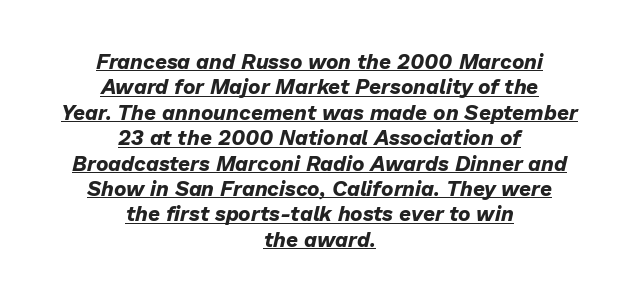
The image shows 21 px bold type, italic (leaning right); set centered, line spacing 1.21x, normal letter spacing, underlined.
